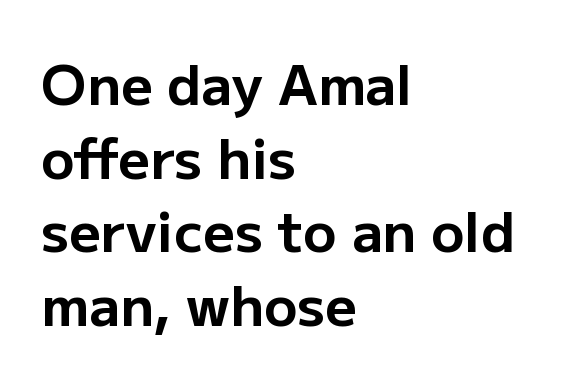
{"serif": "no", "italic": "no", "bold": "yes", "weight": "bold", "width": "normal", "stroke_contrast": "low", "x_height": "medium", "monospaced": "no", "underline": "no", "align": "left", "line_spacing": "normal", "line_spacing_ratio": 1.34, "letter_spacing": "normal", "letter_spacing_em": 0.0, "glyph_px": 55}
